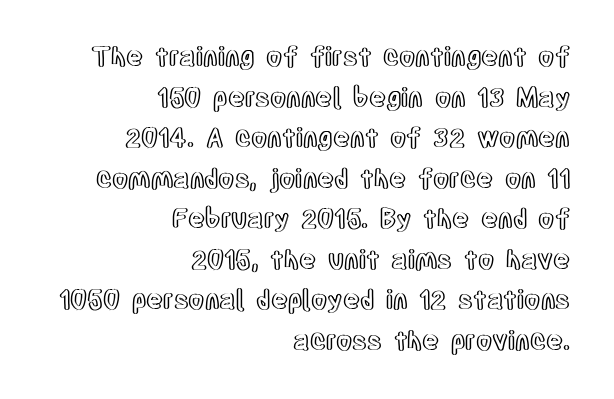
Descender tails drop into unmarked territory. Normally led — the rows are evenly, conventionally spaced. Unlike italic type, these characters show no tilt at all. The letterforms sit shoulder to shoulder at normal distance. Horizontally, the lines are justified to the trailing edge only.
